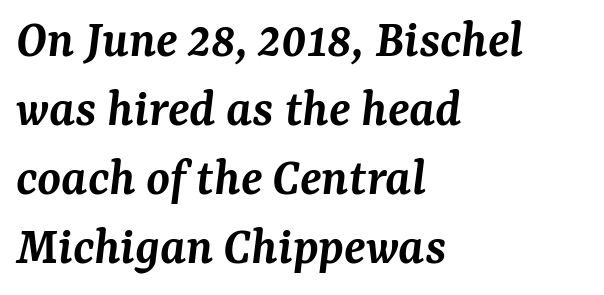
{"serif": "yes", "italic": "yes", "lean": "right", "slant_degrees": 7, "bold": "semi", "weight": "semibold", "width": "normal", "stroke_contrast": "medium", "x_height": "medium", "monospaced": "no", "underline": "no", "align": "left", "line_spacing": "normal", "line_spacing_ratio": 1.28, "letter_spacing": "normal", "letter_spacing_em": 0.0, "glyph_px": 54}
